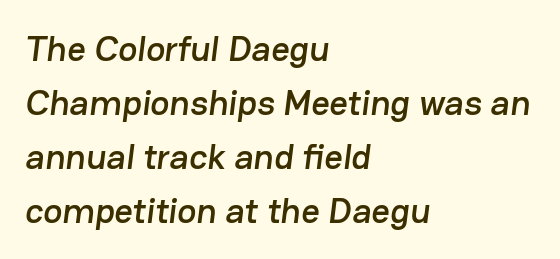
The characters display no serif detailing; their extremities are plain. The passage shown is typed in a proportional face where columns would drift. What stands out about the letter spacing? Nothing — it is the standard amount. The passage shown stacks its lines at a standard gap.
